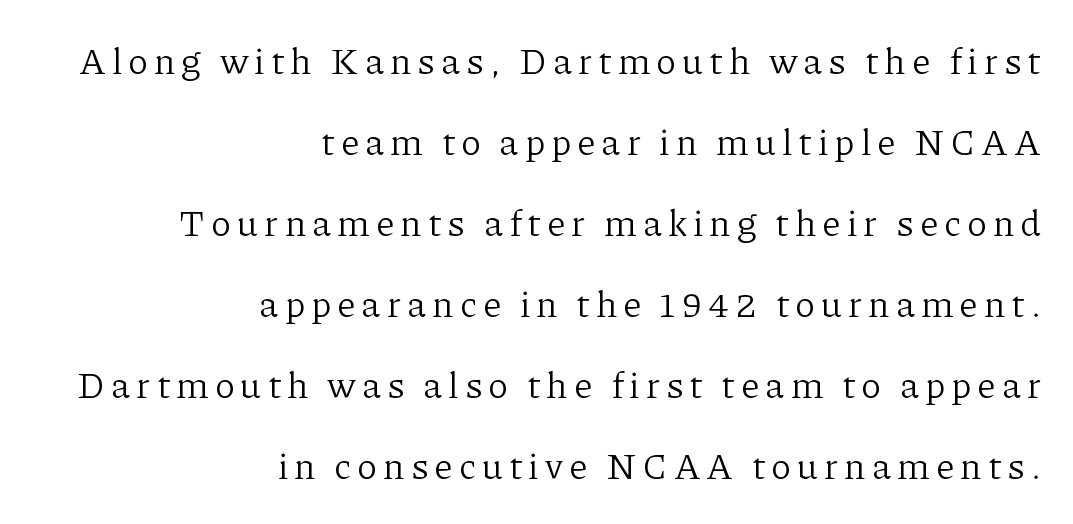
This sample has the flowing, uneven cadence of proportional lettering. Observe the serifs anchoring each vertical stroke in this sample. The glyphs are unaccompanied by any horizontal stroke below them. The passage shown is not bold in any degree. The line-height multiplier appears high, well above default. No italicization has been applied; the sample stays upright.
